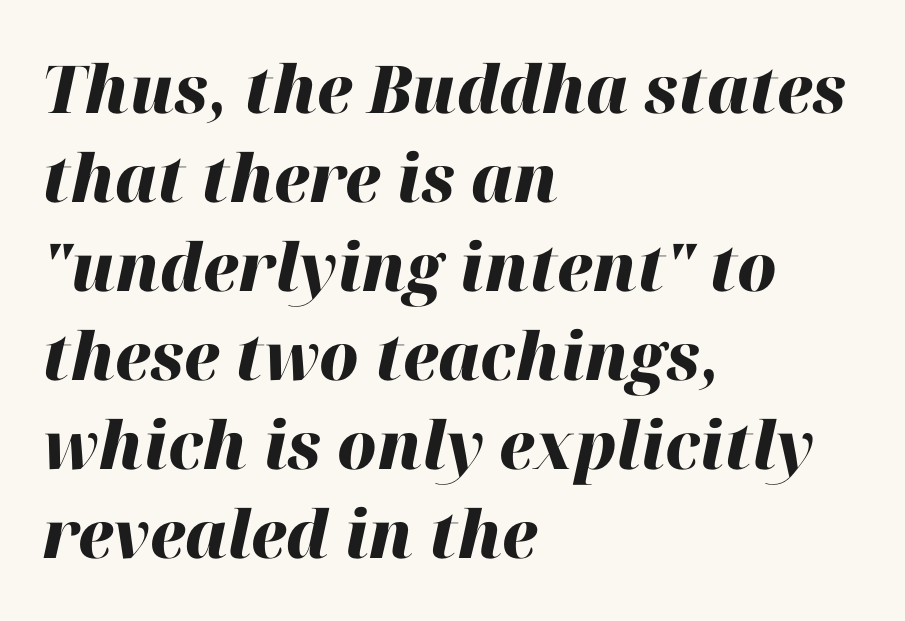
{"italic": "yes", "lean": "right", "slant_degrees": 12, "bold": "yes", "weight": "heavy", "width": "normal", "stroke_contrast": "high", "x_height": "medium", "monospaced": "no", "underline": "no", "align": "left", "line_spacing": "normal", "line_spacing_ratio": 1.35, "letter_spacing": "normal", "letter_spacing_em": 0.0, "glyph_px": 66}
